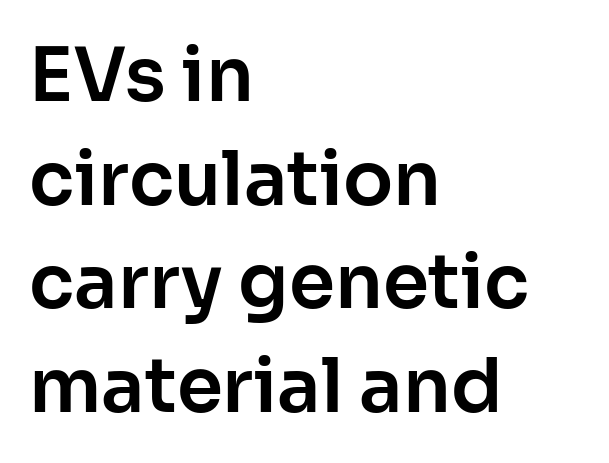
{"serif": "no", "italic": "no", "width": "normal", "stroke_contrast": "low", "x_height": "medium", "monospaced": "no", "underline": "no", "align": "left", "line_spacing": "normal", "line_spacing_ratio": 1.4, "letter_spacing": "normal", "letter_spacing_em": 0.0, "glyph_px": 74}
